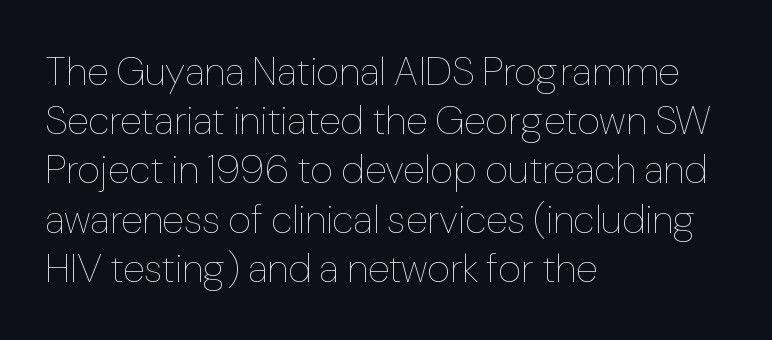
The image shows 40 px thin type, upright; set left-aligned, line spacing 1.23x, normal letter spacing, not underlined; low stroke contrast and a medium x-height.
